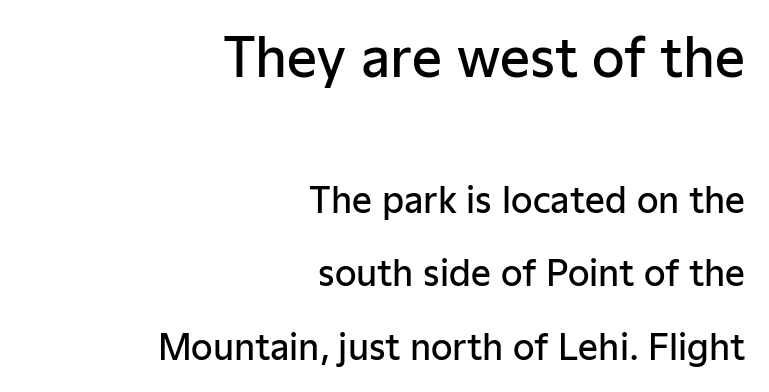
Loosely led — the rows are spread out. The horizontal fit of the characters is conventional and even. Classification — sans serif. Honestly, there is no underline to notice here at all.
